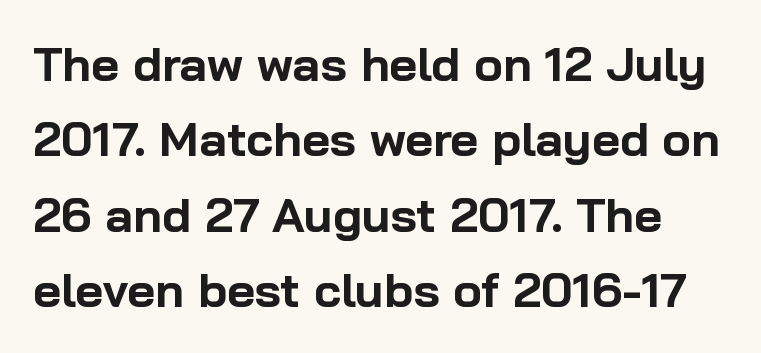
Q: Is the text bold? A: Yes.
Q: Is the text italic (slanted)? A: No, it is upright.
Q: Is the typeface a serif or a sans-serif typeface? A: Sans-serif.
Q: Is the text underlined? A: No.
Q: Is the spacing between letters normal or unusually wide? A: Normal.
Q: Is the spacing between lines tight, normal or loose? A: Normal.
Q: Width (condensed, normal, or wide)? A: Normal.
Q: Stroke contrast? A: Low.
Q: x-height? A: Medium.
Q: Monospaced? A: No.
